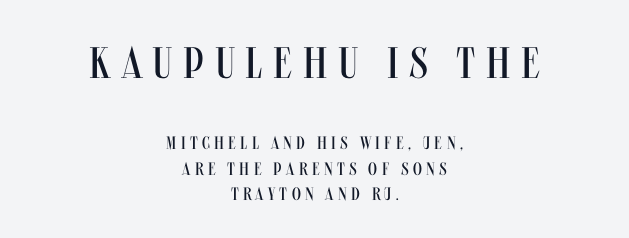
The image shows 44 px regular-weight, condensed sans-serif type, upright; set centered, normal line spacing (1.41x), unusually wide letter spacing (+0.24 em), not underlined; the first (top) block is 2.44x larger; medium stroke contrast and a large x-height.
